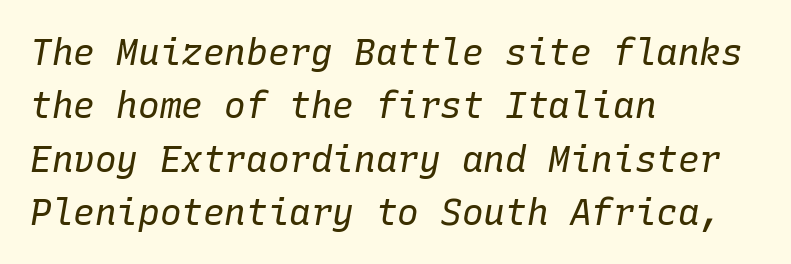
The image shows 36 px regular-weight type, italic (leaning right), monospaced; set left-aligned, normal line spacing (1.48x), normal letter spacing, not underlined; low stroke contrast and a medium x-height.
